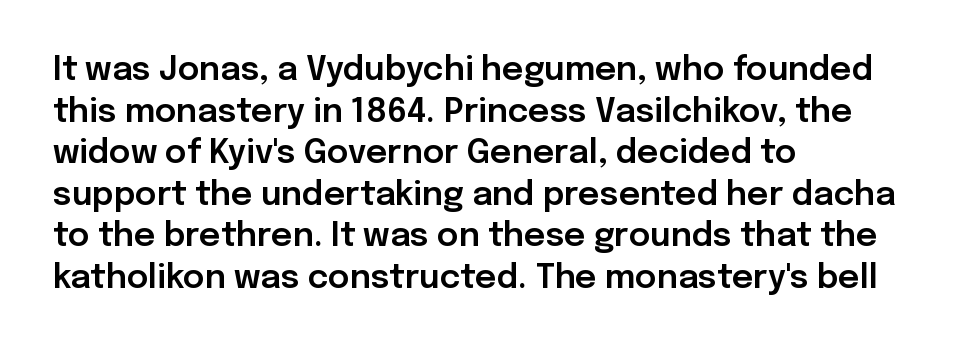
Q: Is the text italic (slanted)? A: No, it is upright.
Q: Is the typeface a serif or a sans-serif typeface? A: Sans-serif.
Q: Is the text underlined? A: No.
Q: How is the paragraph aligned? A: Left-aligned.
Q: Is the spacing between letters normal or unusually wide? A: Normal.
Q: Is the spacing between lines tight, normal or loose? A: Normal.
Q: Width (condensed, normal, or wide)? A: Normal.
Q: Stroke contrast? A: Low.
Q: x-height? A: Medium.
Q: Monospaced? A: No.
